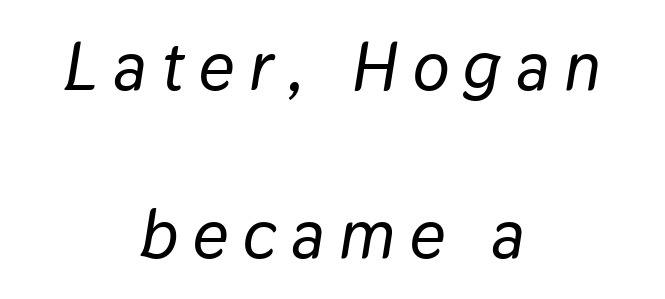
This rendering widens character spacing well past its baseline value. Has an underline been added? It has not. Successive baselines arrive slowly, with a big drop between each. Looks like regular typesetting: each glyph gets only the width it needs.
